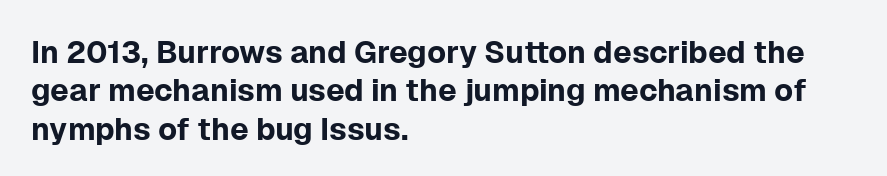
Q: Is the text italic (slanted)? A: No, it is upright.
Q: Is the typeface a serif or a sans-serif typeface? A: Sans-serif.
Q: Is the text underlined? A: No.
Q: How is the paragraph aligned? A: Left-aligned.
Q: Is the spacing between letters normal or unusually wide? A: Normal.
Q: Width (condensed, normal, or wide)? A: Normal.
Q: Stroke contrast? A: Low.
Q: x-height? A: Medium.
Q: Monospaced? A: No.
